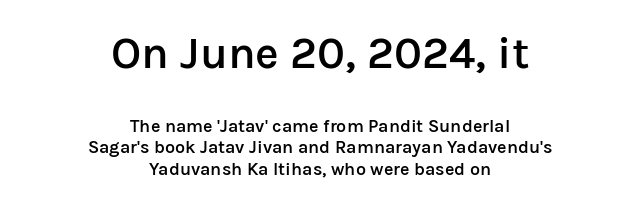
{"serif": "no", "italic": "no", "bold": "semi", "weight": "semibold", "width": "normal", "stroke_contrast": "low", "x_height": "medium", "monospaced": "no", "underline": "no", "align": "center", "line_spacing_ratio": 1.18, "letter_spacing": "normal", "letter_spacing_em": 0.0, "larger_block": "first", "size_ratio": 2.5, "glyph_px": 45}
